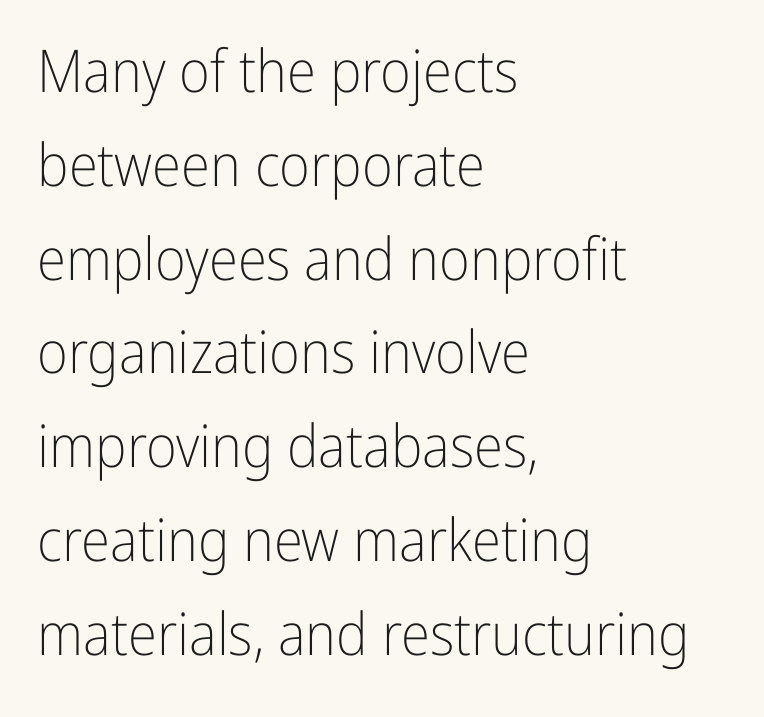
The image shows 59 px light, condensed sans-serif type, upright; set left-aligned, normal line spacing (1.59x), normal letter spacing, not underlined; low stroke contrast and a medium x-height.
